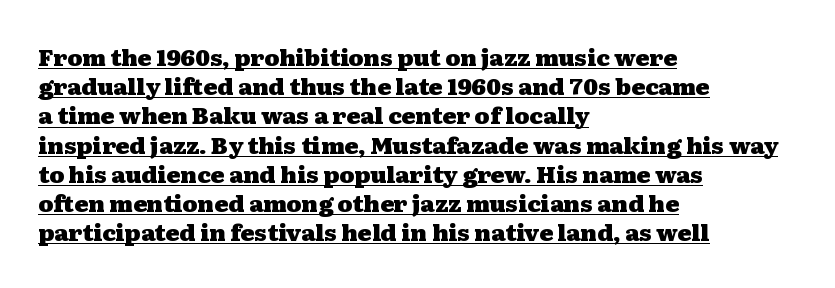
{"italic": "no", "bold": "yes", "underline": "yes", "align": "left", "line_spacing": "normal", "line_spacing_ratio": 1.27, "letter_spacing": "normal", "letter_spacing_em": 0.0, "glyph_px": 23}
